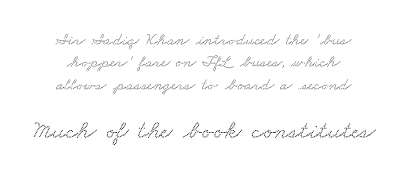
{"underline": "no", "line_spacing": "normal", "line_spacing_ratio": 1.32, "letter_spacing": "normal", "letter_spacing_em": 0.0, "larger_block": "second", "size_ratio": 1.53, "glyph_px": 26}
